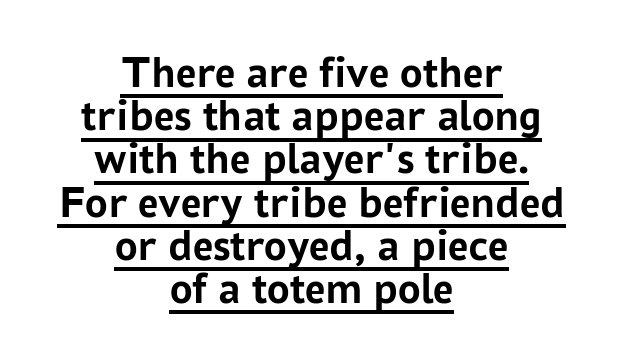
Q: Is the text bold? A: Yes.
Q: Is the text italic (slanted)? A: No, it is upright.
Q: Is the typeface a serif or a sans-serif typeface? A: Sans-serif.
Q: Is the text underlined? A: Yes.
Q: How is the paragraph aligned? A: Centered.
Q: Is the spacing between letters normal or unusually wide? A: Normal.
Q: Is the spacing between lines tight, normal or loose? A: Tight.
Q: Width (condensed, normal, or wide)? A: Normal.
Q: Stroke contrast? A: Low.
Q: x-height? A: Medium.
Q: Monospaced? A: No.
